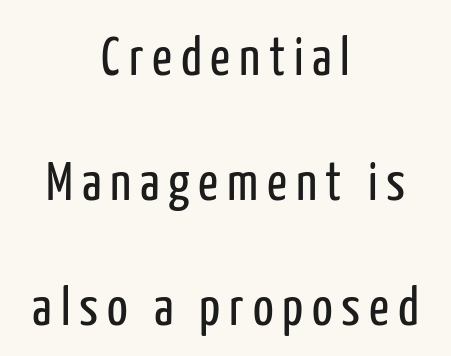
To sum up the face: it is a sans, with no serifs. Anything drawn beneath the words? Only blank space. The setting favours the middle, as headings and verse often do. Tall strokes in this sample are plumb rather than angled. These lines stand farther apart than default settings would place them. The letterforms sit at book weight or below.
